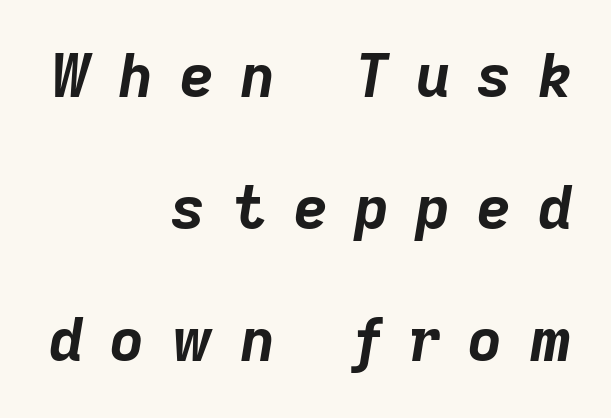
{"italic": "yes", "lean": "right", "slant_degrees": 9, "bold": "yes", "weight": "bold", "width": "normal", "stroke_contrast": "low", "x_height": "medium", "monospaced": "no", "underline": "no", "align": "right", "line_spacing": "loose", "line_spacing_ratio": 2.24, "letter_spacing": "wide", "letter_spacing_em": 0.46, "glyph_px": 59}
